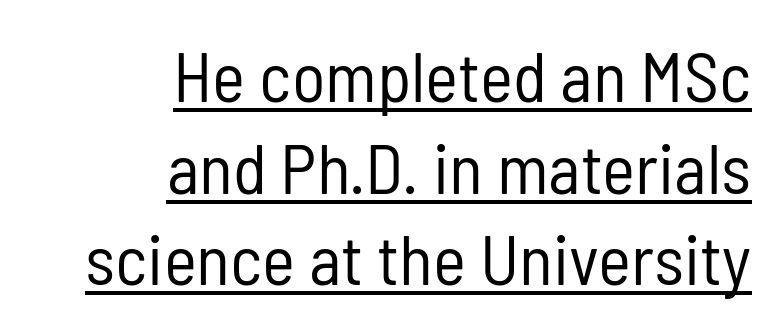
{"serif": "no", "italic": "no", "bold": "no", "weight": "regular", "width": "condensed", "stroke_contrast": "low", "x_height": "medium", "monospaced": "no", "underline": "yes", "align": "right", "line_spacing": "normal", "line_spacing_ratio": 1.31, "letter_spacing": "normal", "letter_spacing_em": 0.0, "glyph_px": 70}
